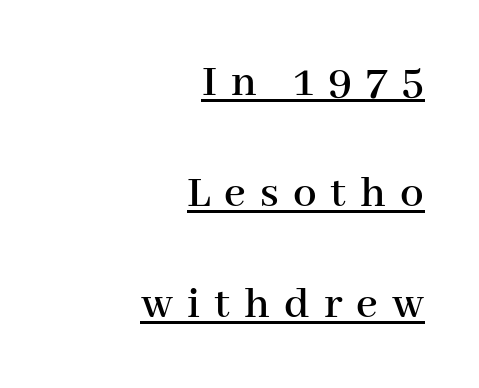
{"serif": "yes", "italic": "no", "width": "normal", "stroke_contrast": "high", "x_height": "medium", "monospaced": "no", "underline": "yes", "align": "right", "line_spacing": "loose", "line_spacing_ratio": 2.36, "letter_spacing": "wide", "letter_spacing_em": 0.3, "glyph_px": 47}
